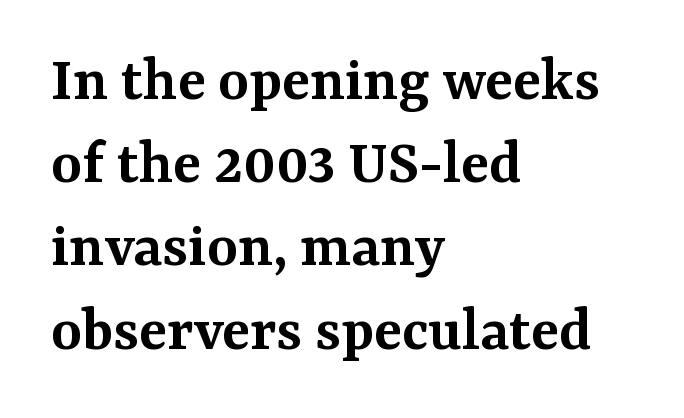
Little horizontal feet cap the strokes, marking this as serif type. The text block is weighted toward the left margin, trailing off unevenly rightward. The letters advance in unequal steps, a hallmark of proportional type. The passage shown is not underscored anywhere. It's the straight-up-and-down kind of type.
